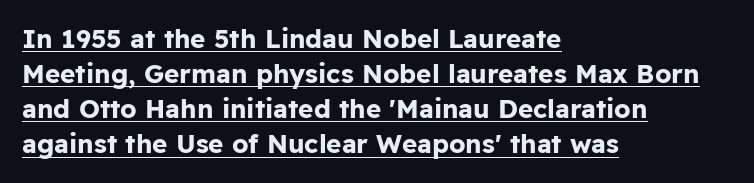
Q: Is the text bold? A: Yes.
Q: Is the text italic (slanted)? A: No, it is upright.
Q: Is the text underlined? A: Yes.
Q: How is the paragraph aligned? A: Left-aligned.
Q: Is the spacing between letters normal or unusually wide? A: Normal.
Q: Is the spacing between lines tight, normal or loose? A: Normal.
